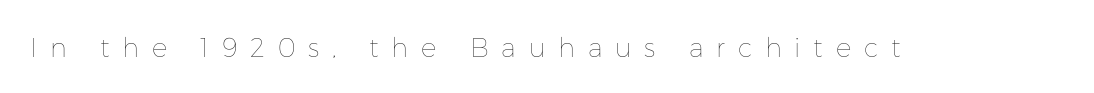
Q: Is the text bold? A: No.
Q: Is the text italic (slanted)? A: No, it is upright.
Q: Is the text underlined? A: No.
Q: Is the spacing between letters normal or unusually wide? A: Unusually wide.
